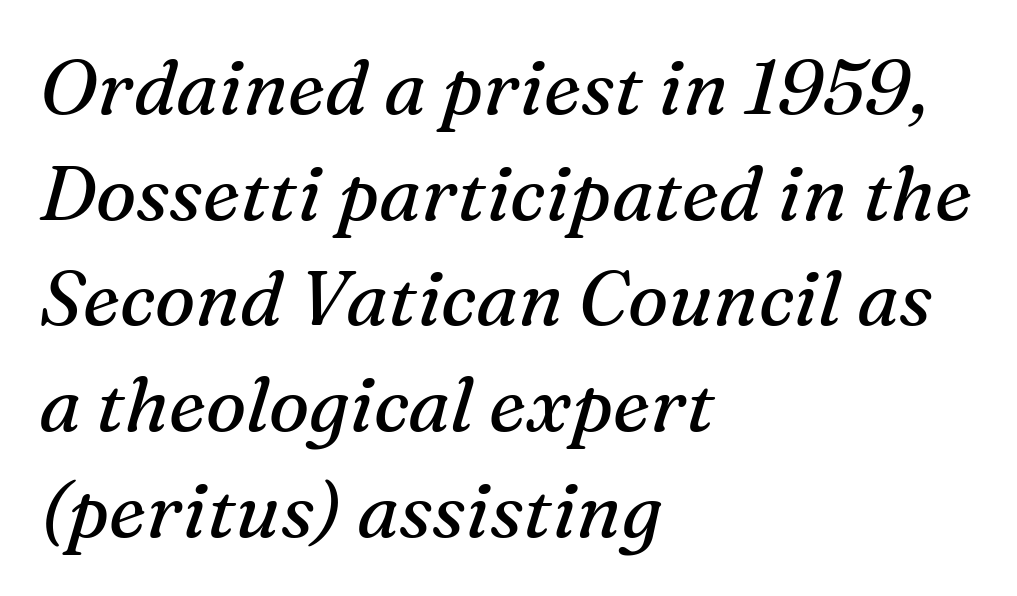
Q: Is the text bold? A: No.
Q: Is the text italic (slanted)? A: Yes, it leans right by about 16 degrees.
Q: Is the typeface a serif or a sans-serif typeface? A: Serif.
Q: Is the text underlined? A: No.
Q: How is the paragraph aligned? A: Left-aligned.
Q: Is the spacing between letters normal or unusually wide? A: Normal.
Q: Is the spacing between lines tight, normal or loose? A: Normal.
Q: Width (condensed, normal, or wide)? A: Normal.
Q: Stroke contrast? A: Medium.
Q: x-height? A: Medium.
Q: Monospaced? A: No.
